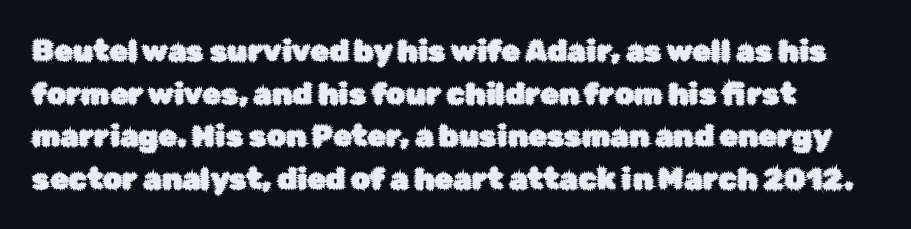
What kind of face is this? One without serifs — a sans. Vertical strokes here are truly vertical. Think of a printed novel: that variable character pitch is what you see here. The line texture is even and compact thanks to regular tracking. Is there much room between lines? A standard amount, neither cramped nor airy.
